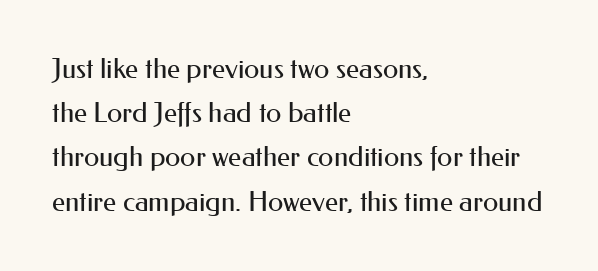
Students, observe: this is what conventionally led text looks like. Nobody touched the tracking dial on this one. Caption: multi-line text, flush left, ragged right. Stroke thickness stays within the range of a standard reading face or lighter. Anything drawn beneath the words? Only blank space.
